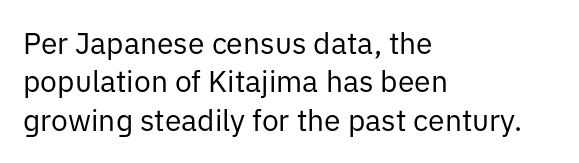
Q: Is the text bold? A: No.
Q: Is the text italic (slanted)? A: No, it is upright.
Q: Is the typeface a serif or a sans-serif typeface? A: Sans-serif.
Q: Is the text underlined? A: No.
Q: How is the paragraph aligned? A: Left-aligned.
Q: Is the spacing between letters normal or unusually wide? A: Normal.
Q: Is the spacing between lines tight, normal or loose? A: Normal.
Q: Width (condensed, normal, or wide)? A: Normal.
Q: Stroke contrast? A: Low.
Q: x-height? A: Medium.
Q: Monospaced? A: No.
